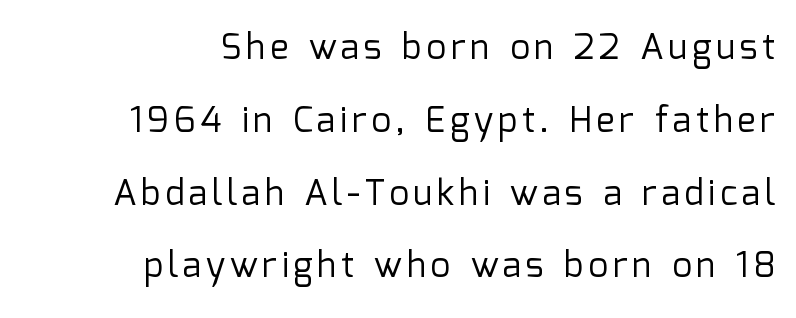
The image shows 35 px regular-weight sans-serif type, upright; set right-aligned, loose line spacing (2.08x), not underlined; low stroke contrast and a medium x-height.
